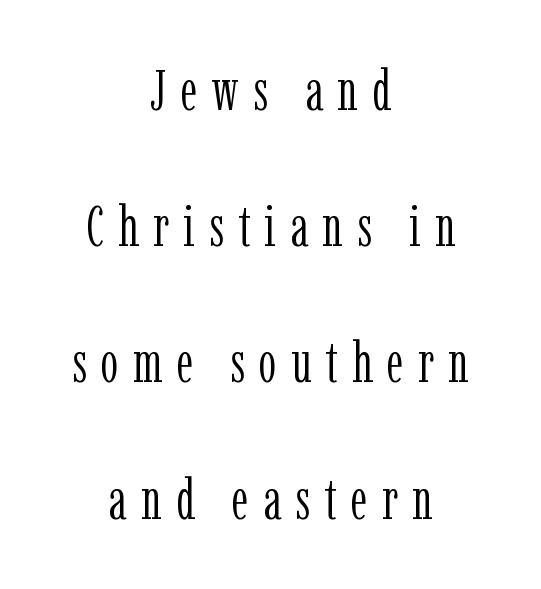
The image shows 57 px light, condensed serif type, upright; set centered, loose line spacing (2.39x), unusually wide letter spacing (+0.25 em), not underlined; low stroke contrast and a medium x-height.
